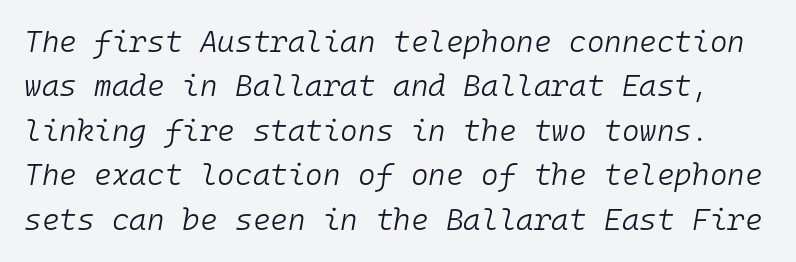
{"italic": "yes", "lean": "right", "slant_degrees": 10, "bold": "no", "weight": "light", "width": "normal", "stroke_contrast": "low", "x_height": "medium", "monospaced": "yes", "underline": "no", "line_spacing": "normal", "line_spacing_ratio": 1.48, "letter_spacing": "normal", "letter_spacing_em": 0.0, "glyph_px": 30}
